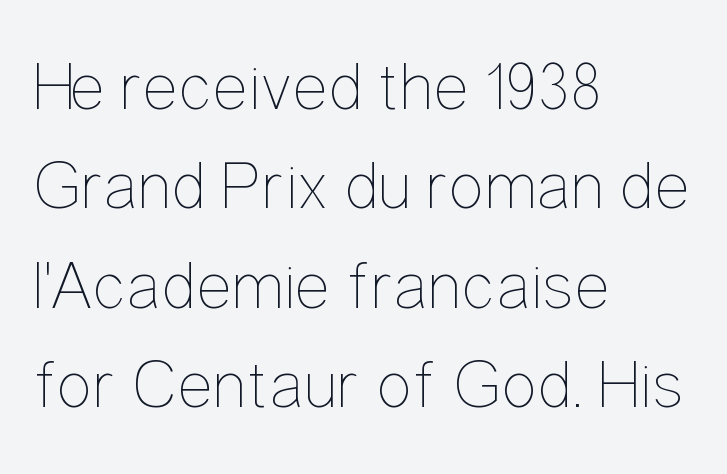
A classic flush-left, rag-right setting is used for this passage. Underlining? Definitely not there. Whoever set this chose a conventional vertical rhythm. The axis of the letterforms is exactly vertical. You could not count columns in this text — the font is proportionally spaced. The gaps between neighbouring characters are ordinary and unremarkable.
